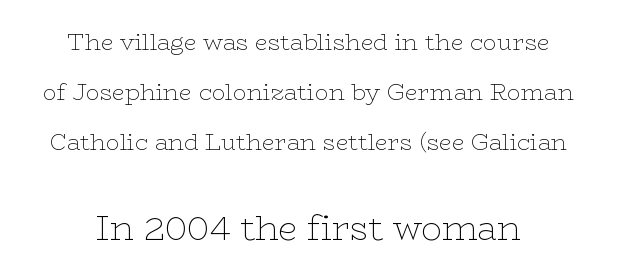
The image shows 34 px thin, wide serif type, upright; set centered, loose line spacing (2.17x), normal letter spacing, not underlined; the second (bottom) block is 1.48x larger; low stroke contrast and a medium x-height.
